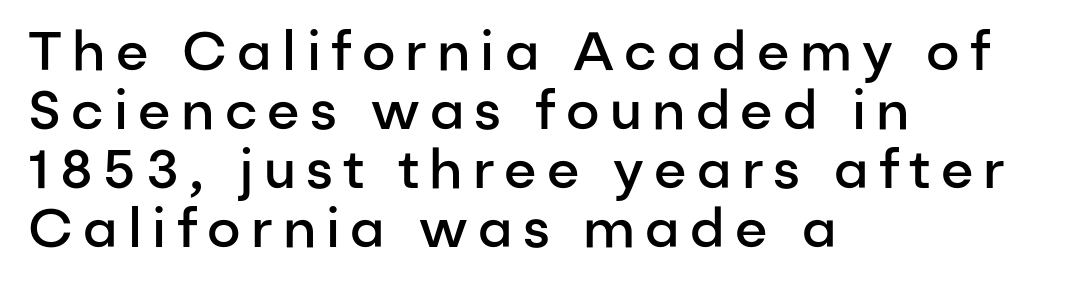
{"serif": "no", "italic": "no", "bold": "semi", "weight": "semibold", "width": "normal", "stroke_contrast": "low", "x_height": "medium", "monospaced": "no", "underline": "no", "align": "left", "line_spacing": "tight", "line_spacing_ratio": 1.09, "glyph_px": 54}
